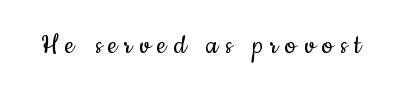
The image shows 31 px regular-weight, condensed sans-serif type; set unusually wide letter spacing (+0.23 em), not underlined; low stroke contrast and a small x-height.
